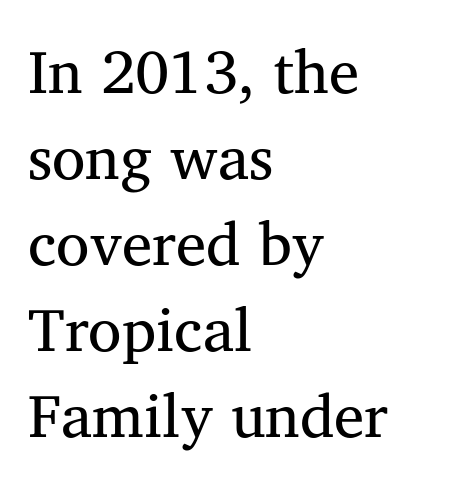
{"serif": "yes", "bold": "no", "weight": "regular", "width": "normal", "stroke_contrast": "medium", "x_height": "medium", "monospaced": "no", "underline": "no", "align": "left", "line_spacing": "normal", "line_spacing_ratio": 1.41, "letter_spacing": "normal", "letter_spacing_em": 0.0, "glyph_px": 61}
